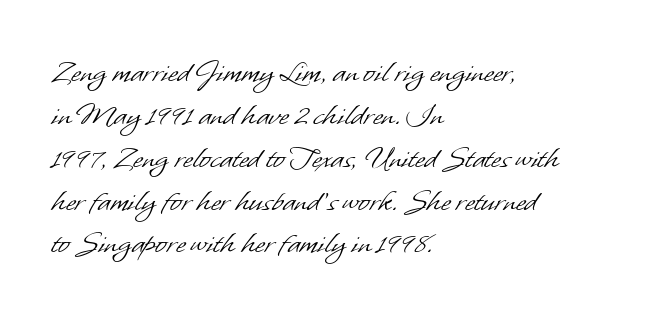
The image shows 34 px light sans-serif type; set left-aligned, normal line spacing (1.26x), normal letter spacing, not underlined; low stroke contrast and a small x-height.
